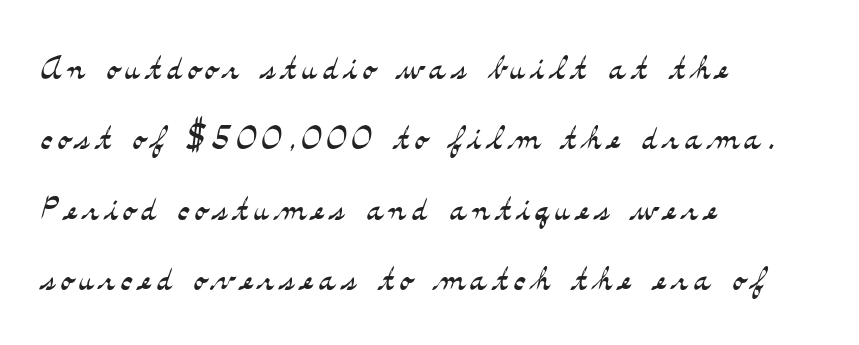
{"serif": "yes", "bold": "no", "weight": "light", "width": "wide", "stroke_contrast": "medium", "x_height": "small", "monospaced": "no", "underline": "no", "align": "left", "line_spacing": "normal", "line_spacing_ratio": 1.6, "glyph_px": 44}
